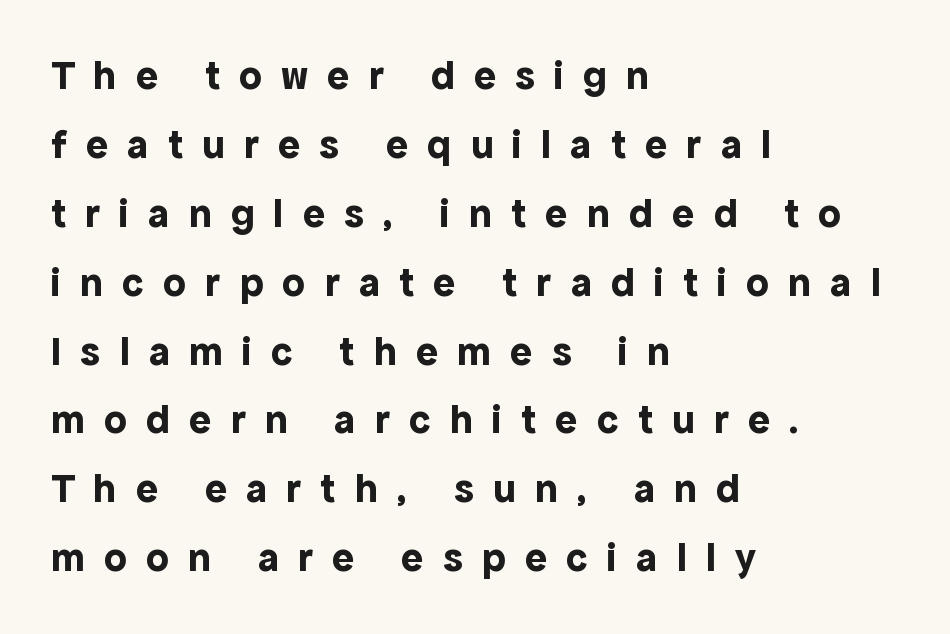
{"serif": "no", "italic": "no", "bold": "yes", "weight": "bold", "width": "normal", "x_height": "medium", "monospaced": "no", "underline": "no", "align": "left", "line_spacing": "normal", "line_spacing_ratio": 1.68, "letter_spacing": "wide", "letter_spacing_em": 0.47, "glyph_px": 41}
